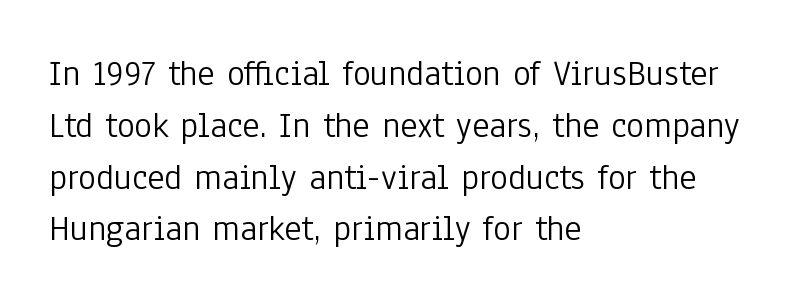
Q: Is the text bold? A: No.
Q: Is the text italic (slanted)? A: No, it is upright.
Q: Is the typeface a serif or a sans-serif typeface? A: Sans-serif.
Q: Is the text underlined? A: No.
Q: How is the paragraph aligned? A: Left-aligned.
Q: Is the spacing between letters normal or unusually wide? A: Normal.
Q: Is the spacing between lines tight, normal or loose? A: Normal.
Q: Width (condensed, normal, or wide)? A: Condensed.
Q: Stroke contrast? A: Low.
Q: x-height? A: Medium.
Q: Monospaced? A: No.
